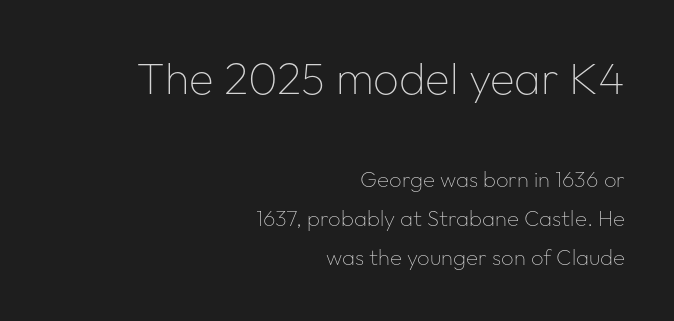
Notice how the stems are strictly vertical — no italics here. Do the characters align in a grid? No, the font is proportional. Letters have the restrained weight of plain body copy at most. Characters follow at the spacing the type designer built in. The zone under the glyphs is completely vacant. One-word summary of the alignment: right.
